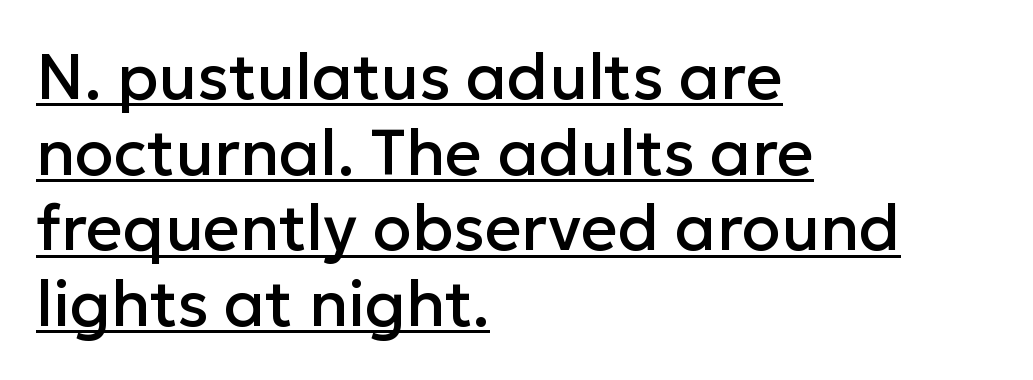
The image shows 64 px sans-serif type, upright; set left-aligned, line spacing 1.18x, normal letter spacing, underlined; low stroke contrast and a medium x-height.
